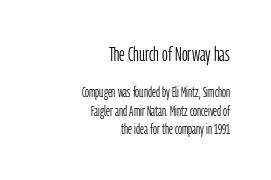
Stems here are at most as thick as an everyday book face. In this sample the first text group is rendered at the bigger scale. Lines of text with bare space underneath. Standard letterfit; no display-style spreading of the glyphs.
